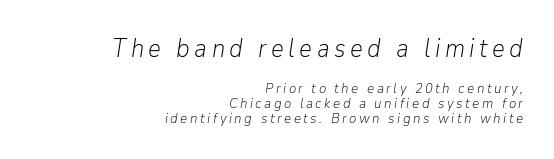
The image shows 25 px text type, italic (leaning right); set right-aligned, tight line spacing (1.07x), not underlined; the first (top) block is 1.79x larger.
